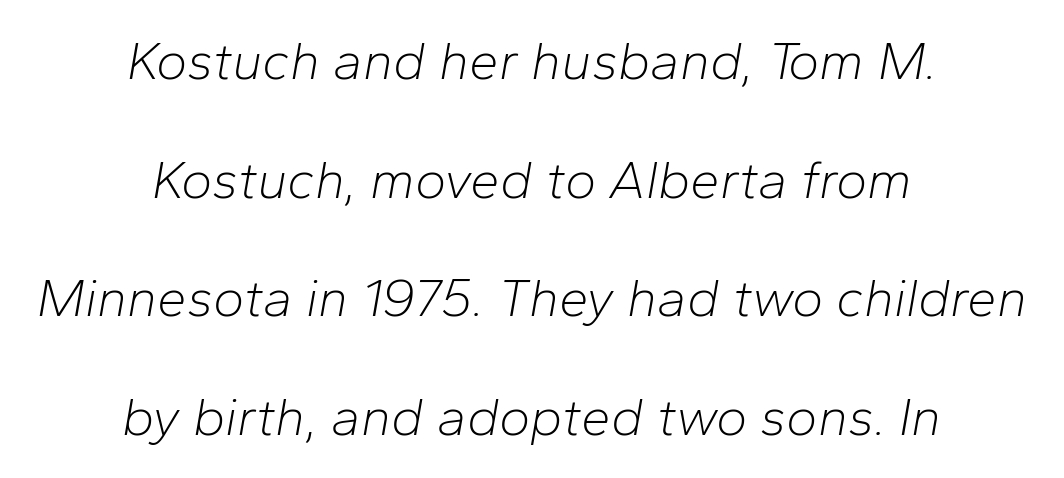
{"italic": "yes", "lean": "right", "slant_degrees": 10, "bold": "no", "weight": "light", "width": "normal", "stroke_contrast": "low", "x_height": "medium", "monospaced": "no", "underline": "no", "align": "center", "line_spacing": "loose", "line_spacing_ratio": 2.24, "letter_spacing": "normal", "letter_spacing_em": 0.0, "glyph_px": 53}
